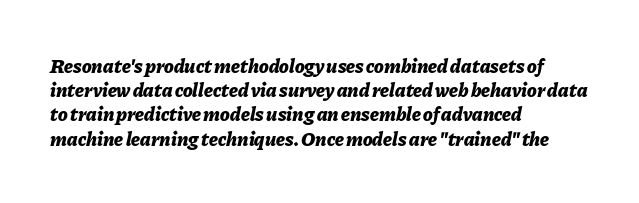
Q: Is the text bold? A: Yes.
Q: Is the text italic (slanted)? A: Yes, it leans right by about 11 degrees.
Q: Is the text underlined? A: No.
Q: How is the paragraph aligned? A: Left-aligned.
Q: Is the spacing between letters normal or unusually wide? A: Normal.
